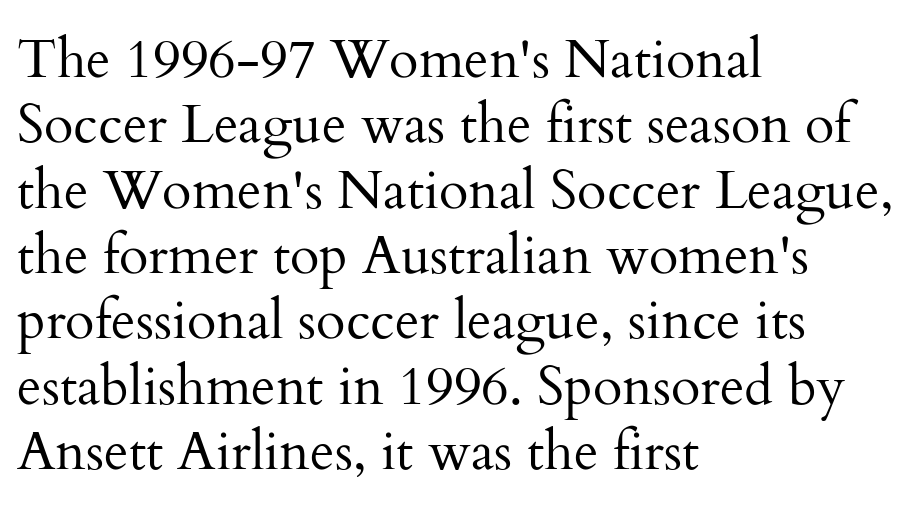
{"serif": "yes", "italic": "no", "bold": "no", "weight": "regular", "width": "normal", "stroke_contrast": "medium", "x_height": "small", "monospaced": "no", "underline": "no", "align": "left", "line_spacing_ratio": 1.21, "letter_spacing": "normal", "letter_spacing_em": 0.0, "glyph_px": 54}
